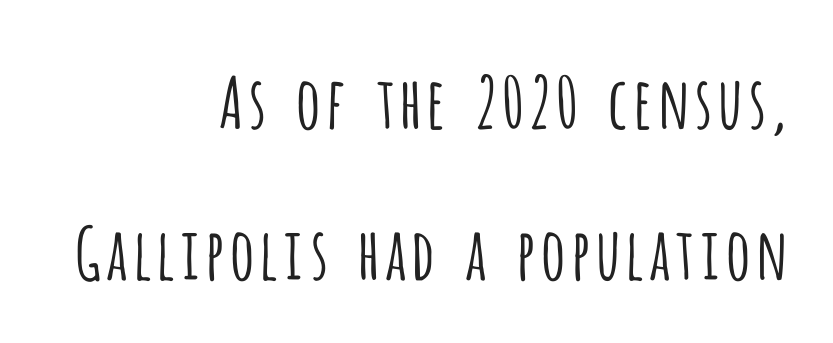
The image shows 71 px light, condensed sans-serif type, upright; set right-aligned, loose line spacing (2.12x), normal letter spacing, not underlined; low stroke contrast and a large x-height.
